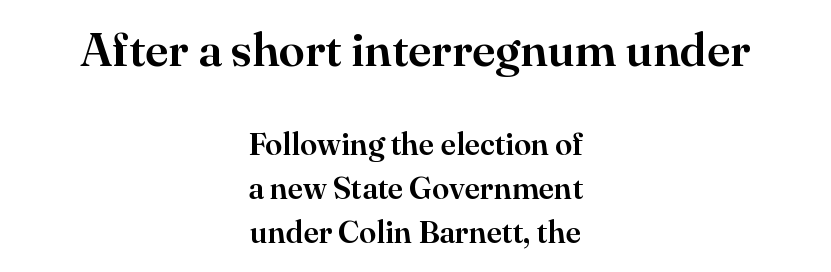
Q: Is the text italic (slanted)? A: No, it is upright.
Q: Is the typeface a serif or a sans-serif typeface? A: Serif.
Q: Is the text underlined? A: No.
Q: How is the paragraph aligned? A: Centered.
Q: Is the spacing between letters normal or unusually wide? A: Normal.
Q: Is the spacing between lines tight, normal or loose? A: Normal.
Q: Which block of text is set in a larger size, the first (top) or the second (bottom)? A: The first (top) one.
Q: Width (condensed, normal, or wide)? A: Normal.
Q: Stroke contrast? A: High.
Q: x-height? A: Small.
Q: Monospaced? A: No.
